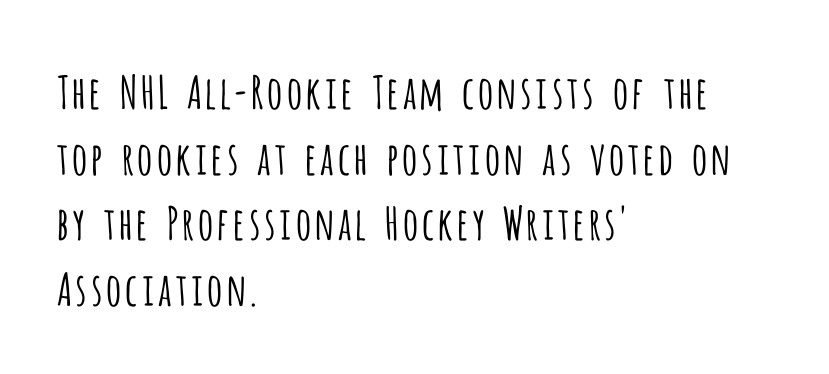
The image shows 45 px light, condensed sans-serif type, upright; set left-aligned, normal line spacing (1.46x), normal letter spacing, not underlined; low stroke contrast and a large x-height.
